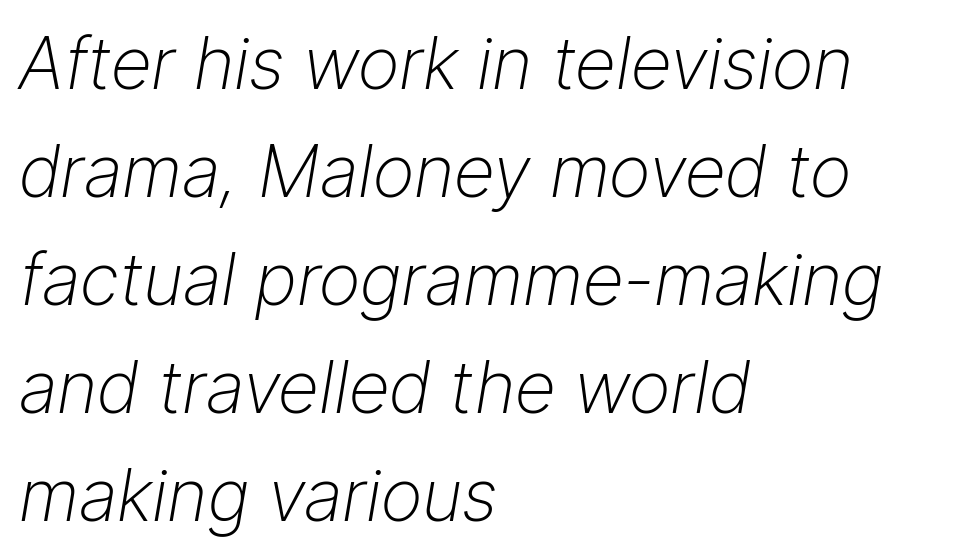
Note the varied advance widths — an 'i' is clearly narrower than an 'm'. In terms of posture, this sample is oblique. Is the block centered? No — it sits flush against the left margin. Counters stay open thanks to moderate or lighter strokes. The space beneath each line is pristine and unruled. Horizontal bands of white between lines are of average thickness.
